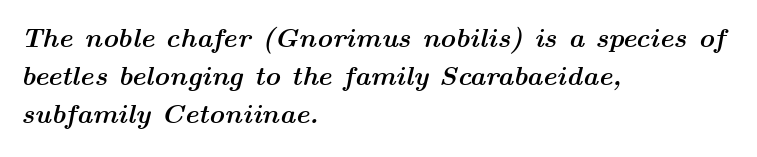
The image shows 27 px bold type, italic (leaning right); set left-aligned, normal line spacing (1.41x), normal letter spacing, not underlined.
